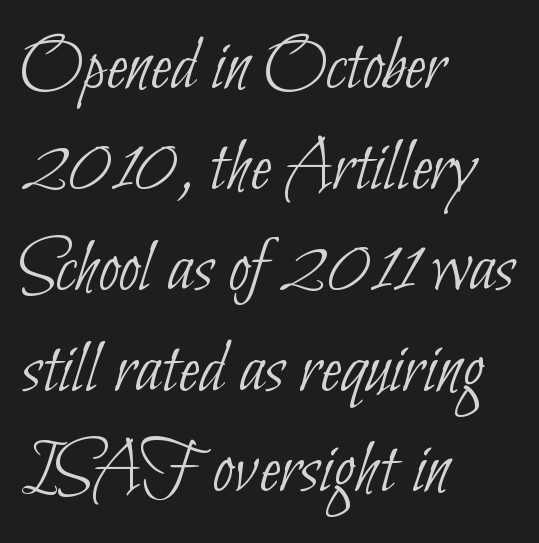
Examine the stroke ends and you'll find no serifs. Notice how the passage keeps a crisp vertical edge on the left only. Is the type heavy? It reads as light-to-regular instead. The vertical gap from one line to the next is medium.
